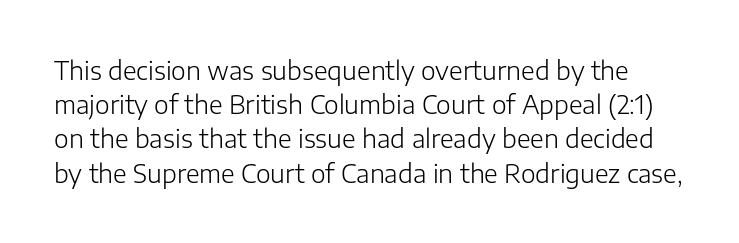
The space between consecutive lines is moderate. Do the letters lean? They stand straight. The cut favours lightness, reaching ordinary text weight at its darkest. The foot of each line stays bare and open. No extra tracking has been applied to these lines.
